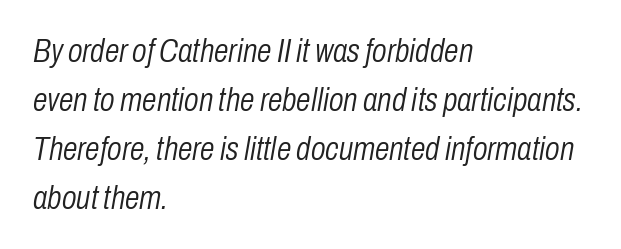
The image shows 33 px light, condensed type, italic (leaning right); set left-aligned, normal line spacing (1.48x), normal letter spacing, not underlined; low stroke contrast and a medium x-height.
